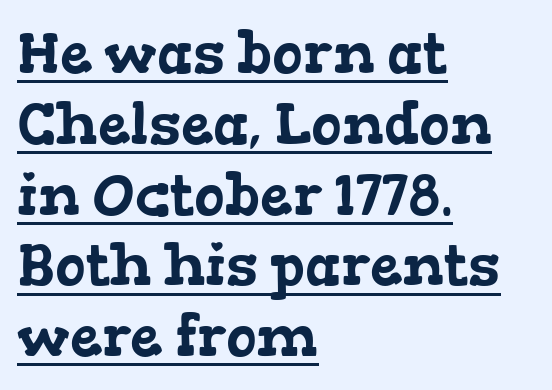
Q: Is the typeface a serif or a sans-serif typeface? A: Serif.
Q: Is the text underlined? A: Yes.
Q: How is the paragraph aligned? A: Left-aligned.
Q: Is the spacing between letters normal or unusually wide? A: Normal.
Q: Width (condensed, normal, or wide)? A: Wide.
Q: Stroke contrast? A: Low.
Q: x-height? A: Medium.
Q: Monospaced? A: No.
